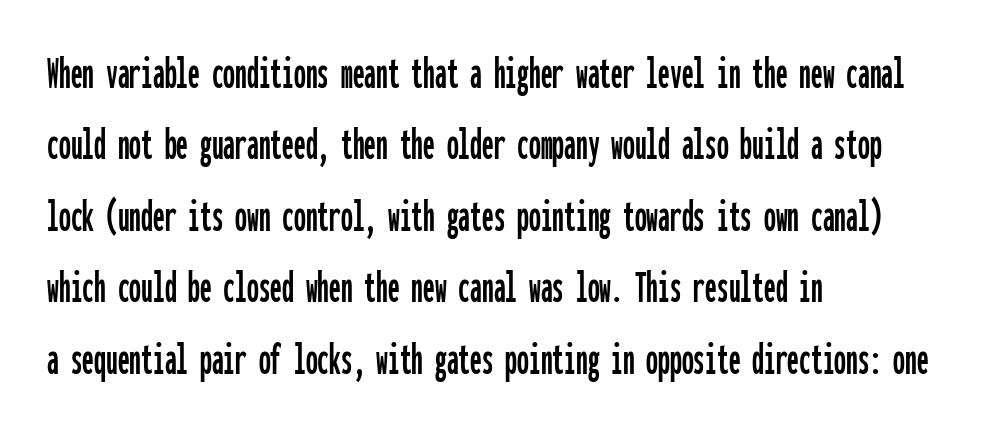
{"serif": "no", "italic": "no", "width": "condensed", "stroke_contrast": "low", "x_height": "medium", "monospaced": "yes", "underline": "no", "align": "left", "line_spacing": "normal", "line_spacing_ratio": 1.52, "letter_spacing": "normal", "letter_spacing_em": 0.0, "glyph_px": 47}
